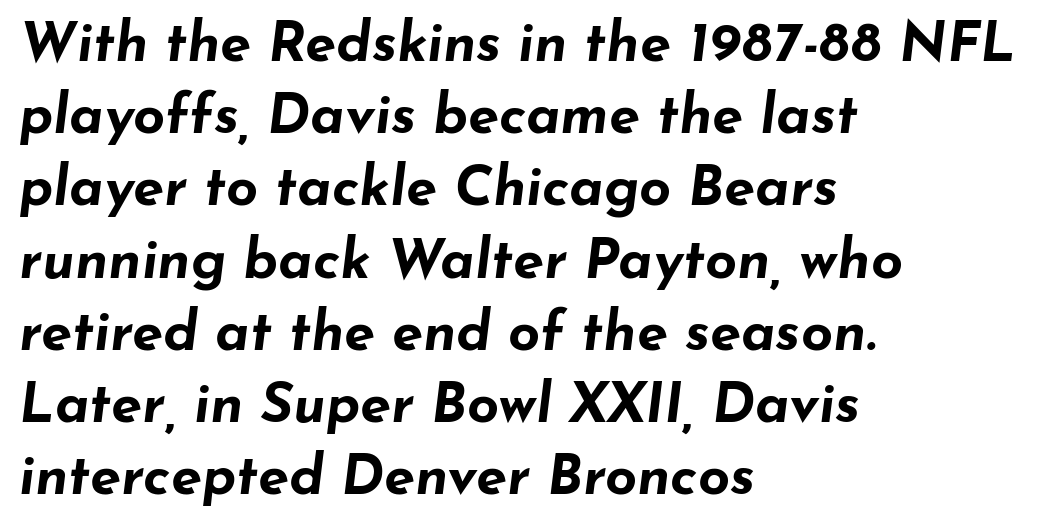
The image shows 56 px bold, wide type, italic (leaning right); set left-aligned, normal line spacing (1.29x), normal letter spacing, not underlined; low stroke contrast and a small x-height.
